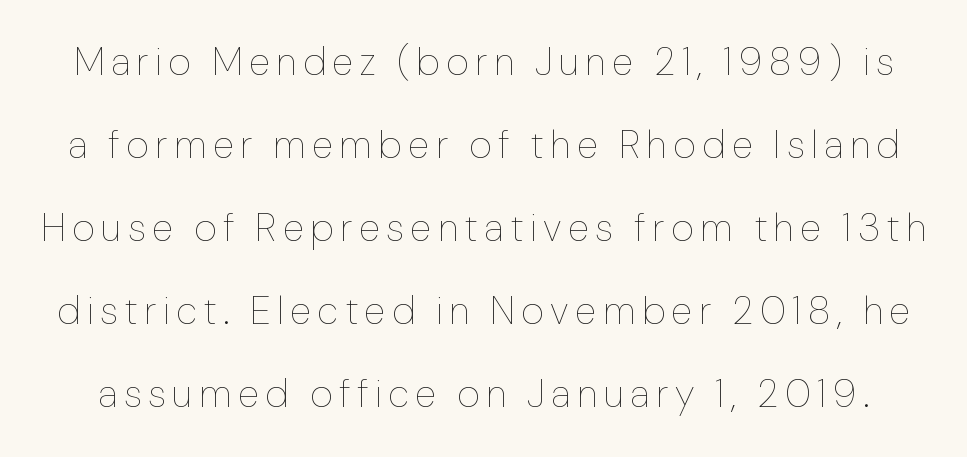
Think standard paragraph weight, or any step lighter than that. Looks like regular typesetting: each glyph gets only the width it needs. Letters rest on an invisible, unmarked baseline. Nope, not italic — everything's standing straight. Summary of vertical rhythm: relaxed, with wide interline spacing.
